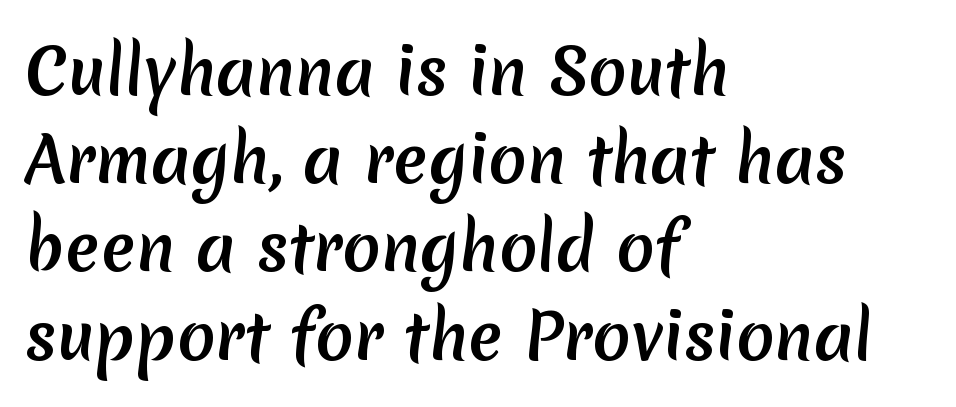
The image shows 63 px sans-serif type; set left-aligned, normal line spacing (1.4x), normal letter spacing, not underlined; medium stroke contrast and a medium x-height.
